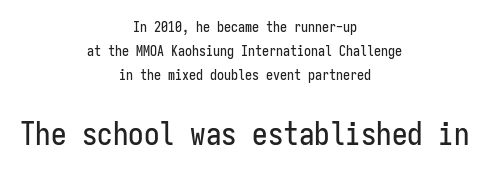
Q: Is the text italic (slanted)? A: No, it is upright.
Q: Is the typeface a serif or a sans-serif typeface? A: Sans-serif.
Q: Is the text underlined? A: No.
Q: How is the paragraph aligned? A: Centered.
Q: Is the spacing between letters normal or unusually wide? A: Normal.
Q: Which block of text is set in a larger size, the first (top) or the second (bottom)? A: The second (bottom) one.
Q: Width (condensed, normal, or wide)? A: Condensed.
Q: Stroke contrast? A: Low.
Q: x-height? A: Medium.
Q: Monospaced? A: Yes.
